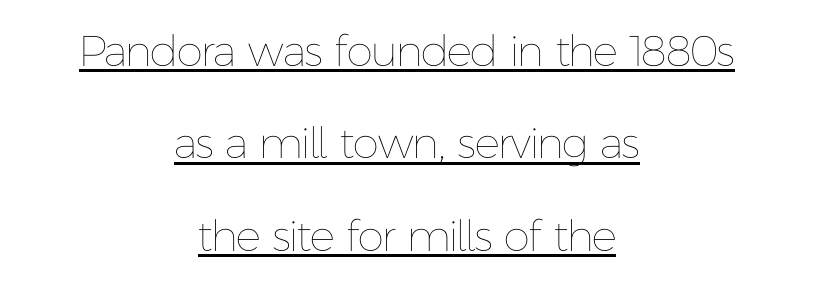
{"italic": "no", "bold": "no", "weight": "thin", "width": "normal", "stroke_contrast": "low", "x_height": "medium", "monospaced": "no", "underline": "yes", "align": "center", "line_spacing": "loose", "line_spacing_ratio": 2.15, "letter_spacing": "normal", "letter_spacing_em": 0.0, "glyph_px": 43}
